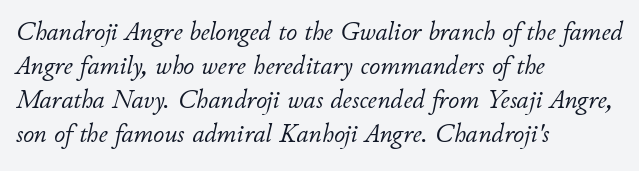
Q: Is the text bold? A: No.
Q: Is the text italic (slanted)? A: Yes, it leans right by about 11 degrees.
Q: Is the text underlined? A: No.
Q: How is the paragraph aligned? A: Left-aligned.
Q: Is the spacing between letters normal or unusually wide? A: Normal.
Q: Is the spacing between lines tight, normal or loose? A: Normal.
